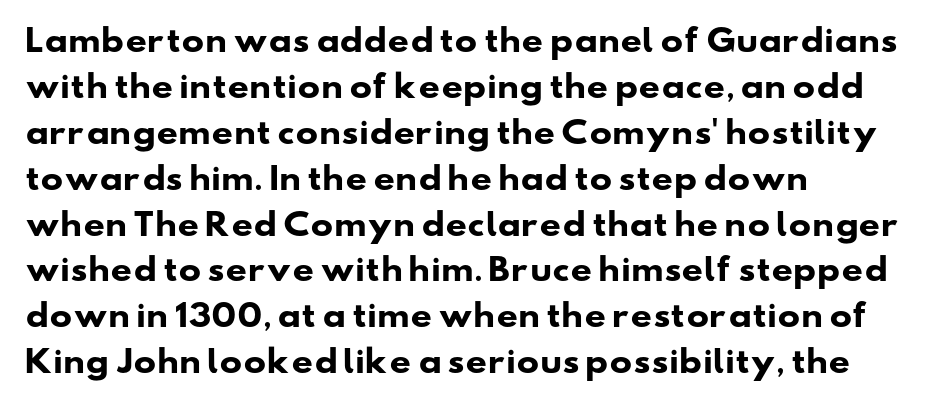
Q: Is the text bold? A: Yes.
Q: Is the typeface a serif or a sans-serif typeface? A: Sans-serif.
Q: Is the text underlined? A: No.
Q: How is the paragraph aligned? A: Left-aligned.
Q: Is the spacing between letters normal or unusually wide? A: Normal.
Q: Is the spacing between lines tight, normal or loose? A: Normal.
Q: Width (condensed, normal, or wide)? A: Wide.
Q: Stroke contrast? A: Low.
Q: x-height? A: Small.
Q: Monospaced? A: No.
